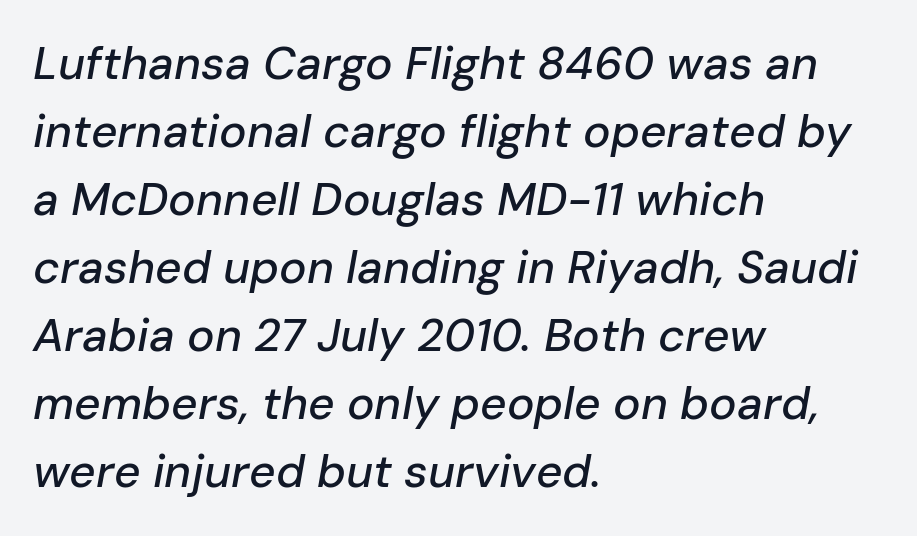
Q: Is the text italic (slanted)? A: Yes, it leans right by about 10 degrees.
Q: Is the text underlined? A: No.
Q: How is the paragraph aligned? A: Left-aligned.
Q: Is the spacing between letters normal or unusually wide? A: Normal.
Q: Is the spacing between lines tight, normal or loose? A: Normal.
Q: Width (condensed, normal, or wide)? A: Normal.
Q: Stroke contrast? A: Low.
Q: x-height? A: Medium.
Q: Monospaced? A: No.
